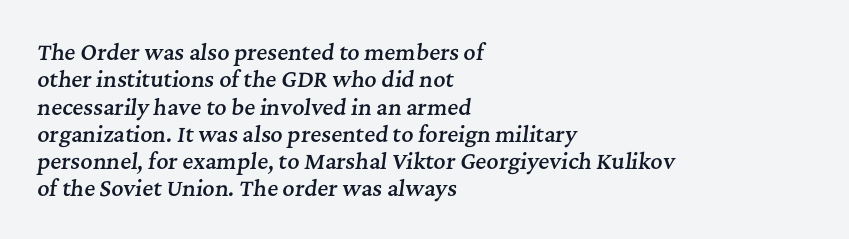
The image shows 21 px text type, italic (leaning right); set left-aligned, normal line spacing (1.3x), normal letter spacing, not underlined.
